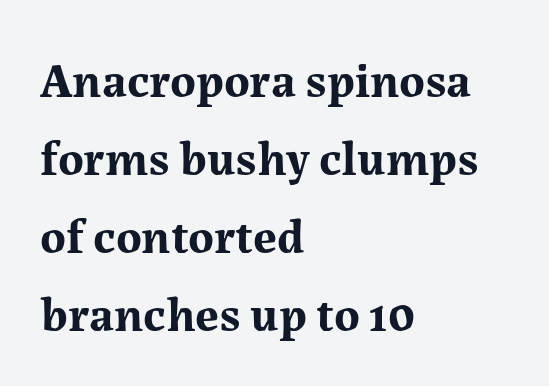
{"serif": "yes", "italic": "no", "bold": "yes", "weight": "bold", "width": "normal", "stroke_contrast": "medium", "x_height": "medium", "monospaced": "no", "underline": "no", "align": "left", "line_spacing": "normal", "line_spacing_ratio": 1.59, "letter_spacing": "normal", "letter_spacing_em": 0.0, "glyph_px": 49}
